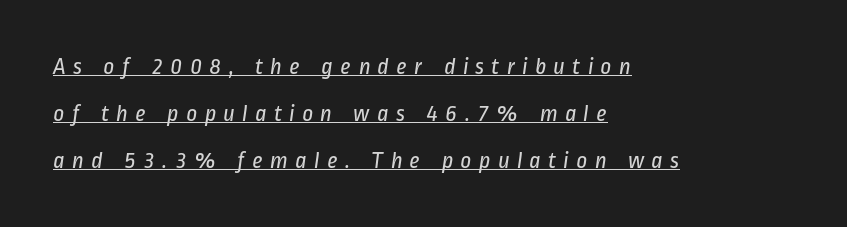
Vertically, the passage feels expansive, rows floating well apart. Here the glyphs are tracked loosely, breaking word shapes into spaced letters. Typeset ragged right — the left edge is the straight one. The rendered words wear a rule along their underside. Weight class: somewhere from thin through regular.
